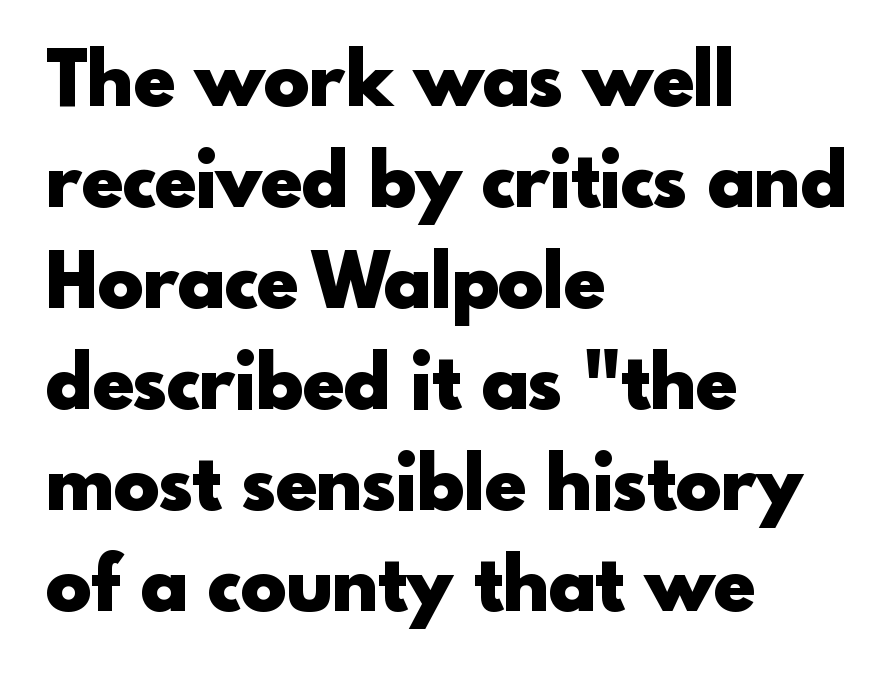
Default kerning and tracking; the words read as compact shapes. Look at the bottom of the vertical strokes: they stop flat, with no serifs. Weight: bold. Here the designer chose a conventional face with non-uniform glyph widths.
